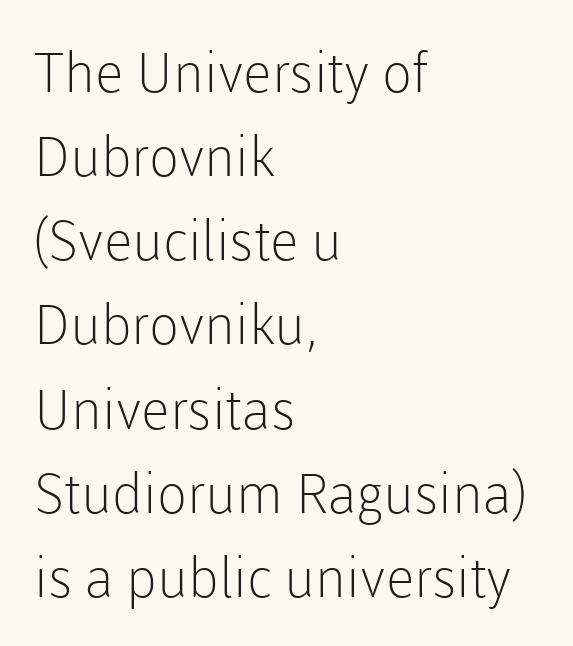
If you drew a ruler down the left edge, every line would touch it. The letters carry no serifs — their stems end cleanly without finishing strokes. Each row of text sits above clean, open space. Stems and bowls with no extra thickness — not bold. You could not count columns in this text — the font is proportionally spaced. Evenly set lines give the paragraph a standard silhouette.
